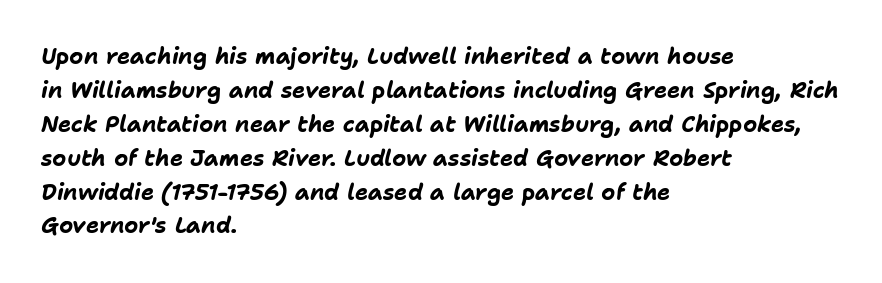
The image shows 22 px bold type, italic (leaning right); set left-aligned, normal line spacing (1.54x), normal letter spacing, not underlined.
